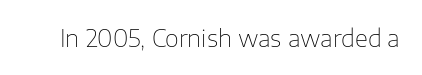
Only glyphs here, with clear space below each row. Notice how the stems are strictly vertical — no italics here. Between one letter and the next there's only the usual sliver of space. Is this a heavy cut? Hardly; it is regular or lighter.
